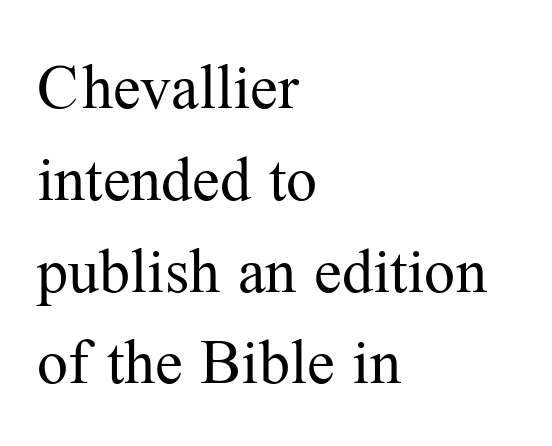
Proportional: the letters do not fall into vertical columns. Font category for this specimen: serif. No letter is thick-stroked: the sample isn't bold. The rendering anchors every line to the left-hand side. A typesetter would mark this as roman, not italic.
